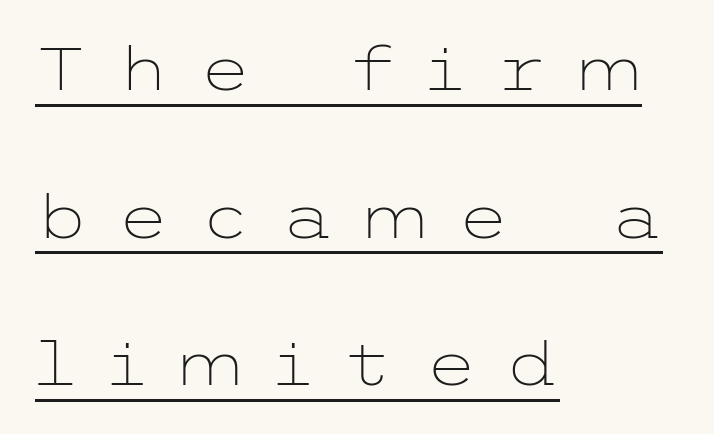
The image shows 60 px light, wide sans-serif type, upright; set left-aligned, loose line spacing (2.46x), unusually wide letter spacing (+0.49 em), underlined; low stroke contrast and a medium x-height.
